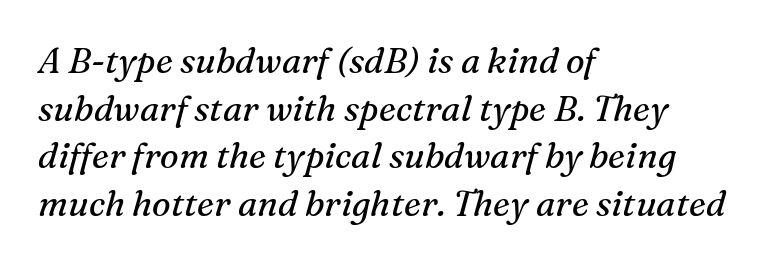
Character widths vary here, with narrow letters taking less room than wide ones. Standard letterfit; no display-style spreading of the glyphs. What kind of face is this? One with serifs. The space directly below the letters is spotless. Line starts are locked; line ends wander.
